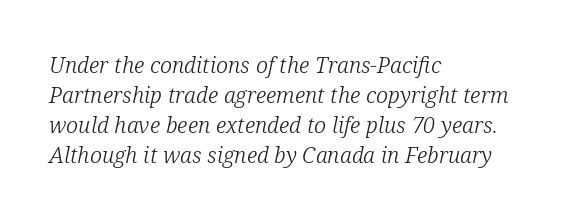
The image shows 22 px text type, italic (leaning right); set left-aligned, normal line spacing (1.37x), normal letter spacing, not underlined.
